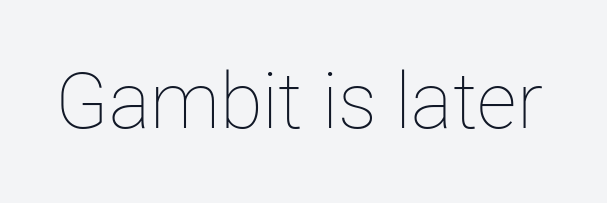
{"italic": "no", "bold": "no", "weight": "thin", "width": "normal", "stroke_contrast": "low", "x_height": "medium", "monospaced": "no", "underline": "no", "letter_spacing": "normal", "letter_spacing_em": 0.0, "glyph_px": 78}
